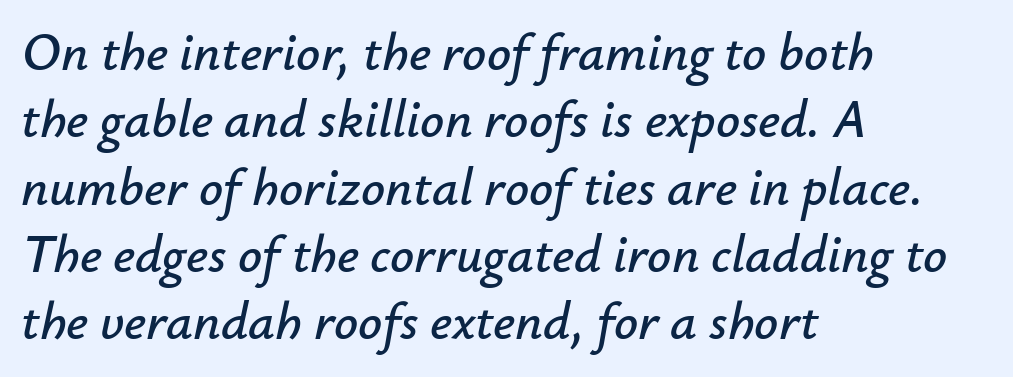
{"italic": "yes", "lean": "right", "slant_degrees": 12, "width": "normal", "stroke_contrast": "low", "x_height": "small", "monospaced": "no", "underline": "no", "align": "left", "line_spacing": "normal", "line_spacing_ratio": 1.27, "letter_spacing": "normal", "letter_spacing_em": 0.0, "glyph_px": 53}
